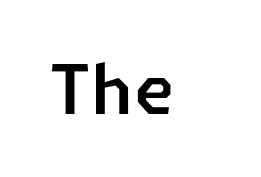
Q: Is the typeface a serif or a sans-serif typeface? A: Sans-serif.
Q: Is the text underlined? A: No.
Q: Is the spacing between letters normal or unusually wide? A: Normal.
Q: Width (condensed, normal, or wide)? A: Normal.
Q: Stroke contrast? A: Low.
Q: x-height? A: Medium.
